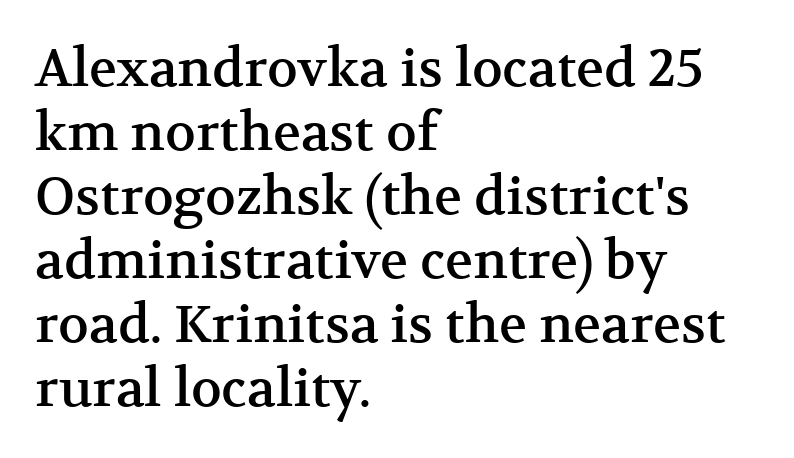
{"serif": "yes", "italic": "no", "width": "normal", "stroke_contrast": "medium", "x_height": "medium", "monospaced": "no", "underline": "no", "align": "left", "line_spacing_ratio": 1.23, "letter_spacing": "normal", "letter_spacing_em": 0.0, "glyph_px": 52}
